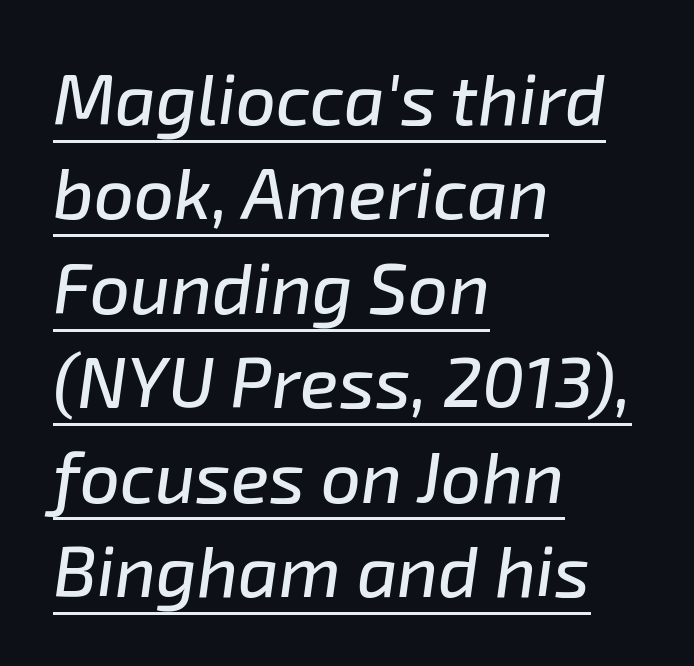
The image shows 71 px text type, italic (leaning right); set left-aligned, normal line spacing (1.33x), normal letter spacing, underlined; low stroke contrast and a medium x-height.
